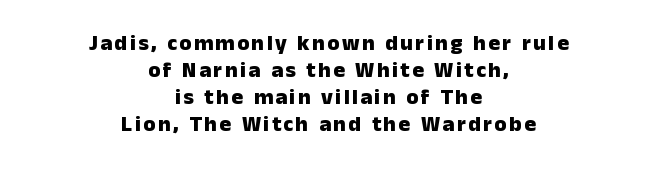
The image shows 22 px bold type, upright; set centered, line spacing 1.23x, not underlined.
